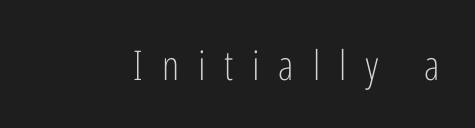
The image shows 41 px light, condensed sans-serif type, upright; set unusually wide letter spacing (+0.46 em), not underlined; low stroke contrast and a medium x-height.
